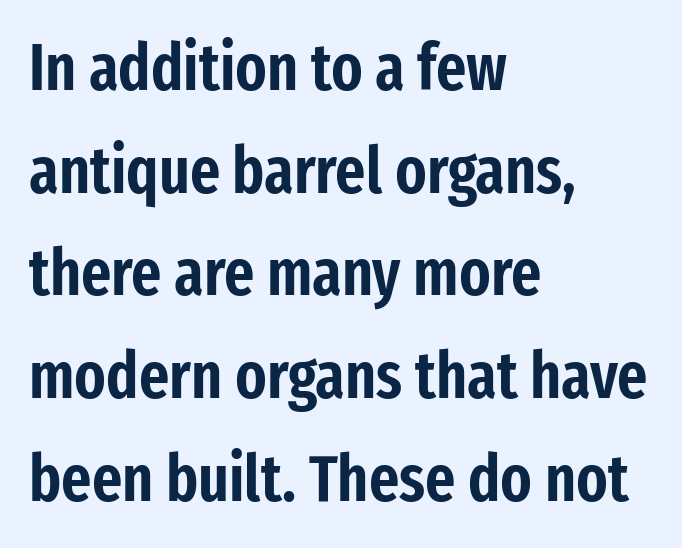
{"serif": "no", "italic": "no", "width": "condensed", "stroke_contrast": "low", "x_height": "medium", "monospaced": "no", "underline": "no", "align": "left", "line_spacing": "normal", "line_spacing_ratio": 1.58, "letter_spacing": "normal", "letter_spacing_em": 0.0, "glyph_px": 65}
